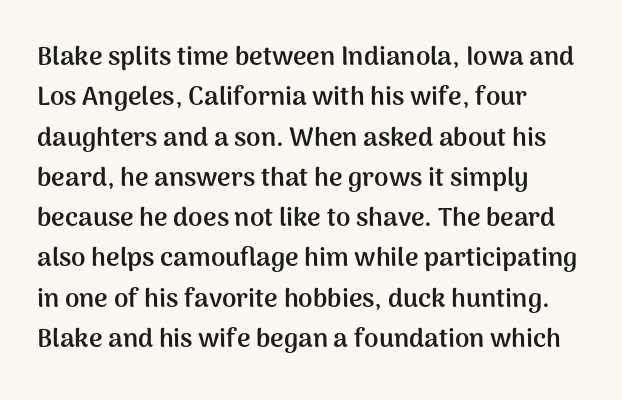
{"italic": "no", "bold": "yes", "underline": "no", "align": "left", "line_spacing": "normal", "line_spacing_ratio": 1.55, "letter_spacing": "normal", "letter_spacing_em": 0.0, "glyph_px": 26}
